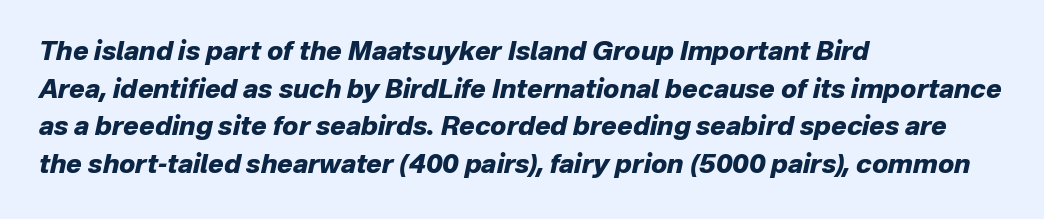
The image shows 26 px bold type, italic (leaning right); set left-aligned, normal line spacing (1.45x), normal letter spacing, not underlined.
